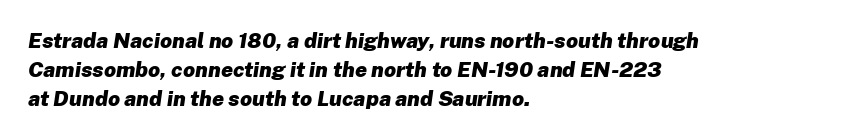
{"italic": "yes", "lean": "right", "slant_degrees": 8, "bold": "yes", "underline": "no", "align": "left", "line_spacing": "normal", "line_spacing_ratio": 1.38, "letter_spacing": "normal", "letter_spacing_em": 0.0, "glyph_px": 21}
